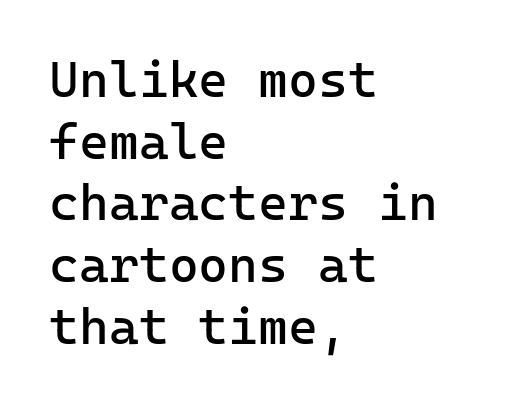
Q: Is the text bold? A: No.
Q: Is the text italic (slanted)? A: No, it is upright.
Q: Is the typeface a serif or a sans-serif typeface? A: Sans-serif.
Q: Is the text underlined? A: No.
Q: How is the paragraph aligned? A: Left-aligned.
Q: Is the spacing between letters normal or unusually wide? A: Normal.
Q: Width (condensed, normal, or wide)? A: Normal.
Q: Stroke contrast? A: Low.
Q: x-height? A: Medium.
Q: Monospaced? A: Yes.
